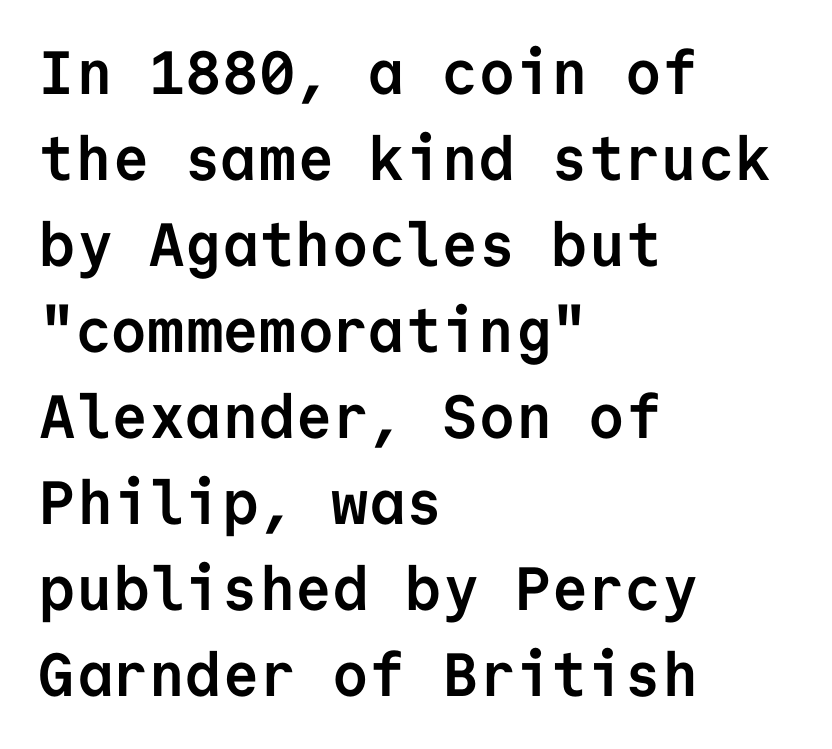
Vertically, the passage feels balanced, rows spaced as you'd expect. Between one letter and the next there's only the usual sliver of space. Rendered with straight, roman letterforms. Teacher's note: observe the even left margin — that is flush-left alignment. Summary of weight: heavy, a full bold. The glyphs are unaccompanied by any horizontal stroke below them.
